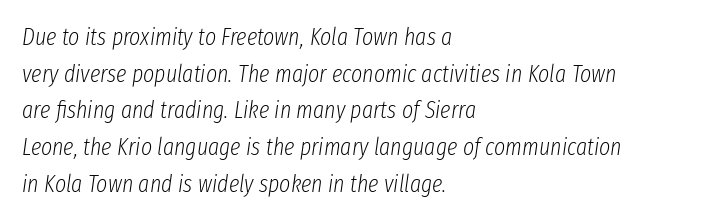
The image shows 24 px text type, italic (leaning right); set left-aligned, normal line spacing (1.53x), normal letter spacing, not underlined.
